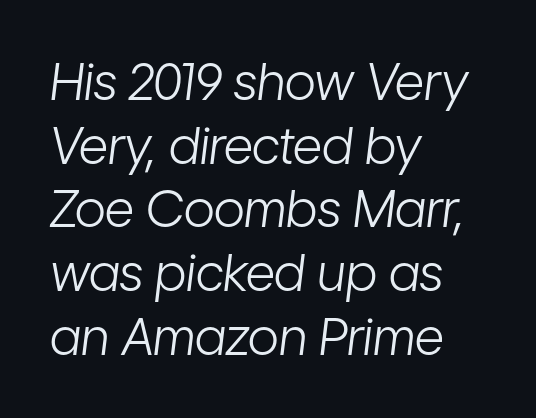
The image shows 51 px light, condensed type, italic (leaning right); set left-aligned, normal line spacing (1.25x), normal letter spacing, not underlined; low stroke contrast and a medium x-height.
